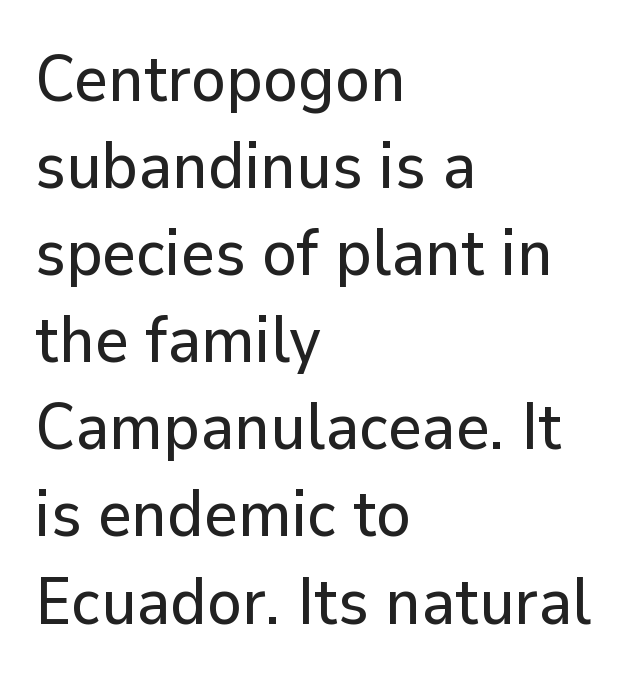
The image shows 65 px sans-serif type, upright; set left-aligned, normal line spacing (1.34x), normal letter spacing, not underlined; low stroke contrast and a medium x-height.
